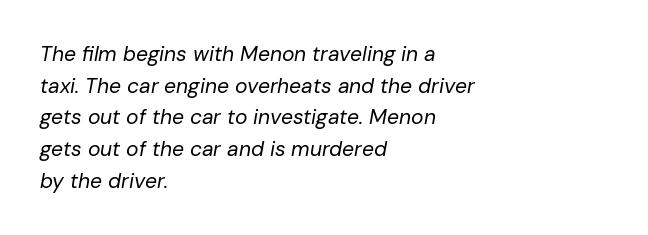
Q: Is the text bold? A: No.
Q: Is the text italic (slanted)? A: Yes, it leans right by about 10 degrees.
Q: Is the text underlined? A: No.
Q: How is the paragraph aligned? A: Left-aligned.
Q: Is the spacing between letters normal or unusually wide? A: Normal.
Q: Is the spacing between lines tight, normal or loose? A: Normal.
